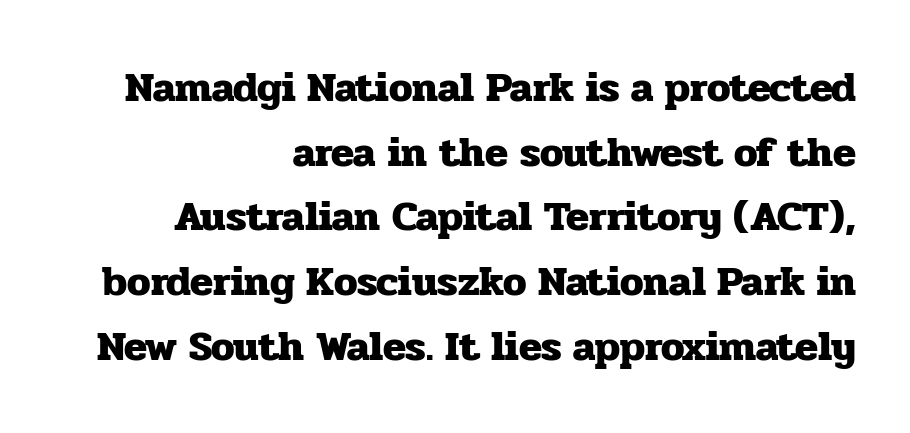
The image shows 42 px heavy serif type, upright; set right-aligned, normal line spacing (1.54x), normal letter spacing, not underlined; low stroke contrast and a medium x-height.
